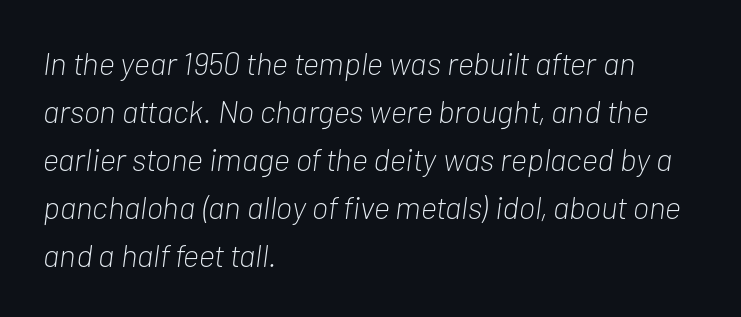
Q: Is the text bold? A: No.
Q: Is the text italic (slanted)? A: Yes, it leans right by about 7 degrees.
Q: Is the text underlined? A: No.
Q: How is the paragraph aligned? A: Left-aligned.
Q: Is the spacing between letters normal or unusually wide? A: Normal.
Q: Is the spacing between lines tight, normal or loose? A: Normal.
Q: Width (condensed, normal, or wide)? A: Condensed.
Q: Stroke contrast? A: Low.
Q: x-height? A: Medium.
Q: Monospaced? A: No.
